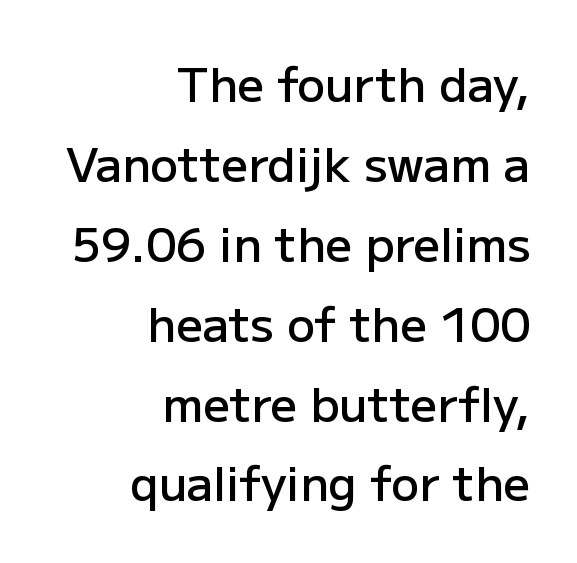
The font's upright variant was chosen for this text. How are the letters spaced? Ordinarily, with no added tracking. The designer went with a sans here, leaving each stem footless. Quick note: interline space is typical. The rendering uses natural spacing where letterforms have individual widths.
